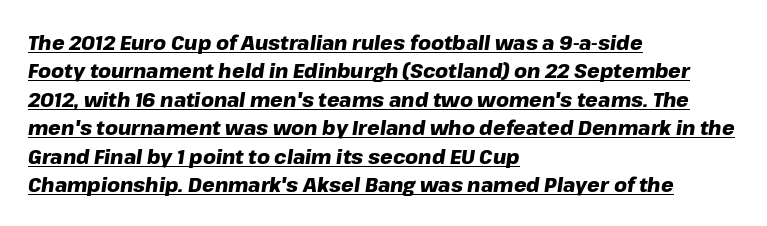
{"italic": "yes", "lean": "right", "slant_degrees": 8, "bold": "yes", "underline": "yes", "align": "left", "line_spacing": "normal", "line_spacing_ratio": 1.42, "letter_spacing": "normal", "letter_spacing_em": 0.0, "glyph_px": 20}
